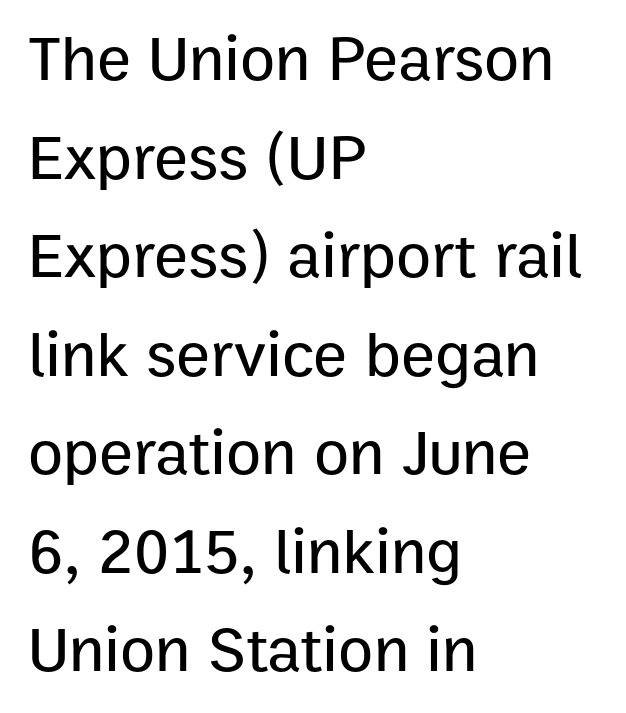
Underline: absent. Posture: straight, roman, zero tilt. Rows of type keep a routine distance in the vertical direction. Look at the tracking — it's just the regular setting, nothing added. A student would call this left alignment; a typographer would say flush left, rag right.
